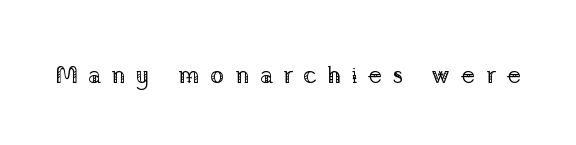
The image shows 24 px text type, upright; set unusually wide letter spacing (+0.43 em), not underlined.
